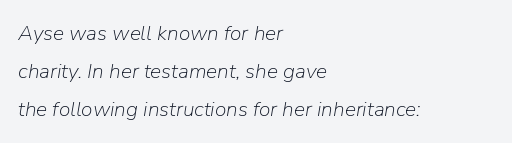
Q: Is the text bold? A: No.
Q: Is the text italic (slanted)? A: Yes, it leans right by about 9 degrees.
Q: Is the text underlined? A: No.
Q: How is the paragraph aligned? A: Left-aligned.
Q: Is the spacing between letters normal or unusually wide? A: Normal.
